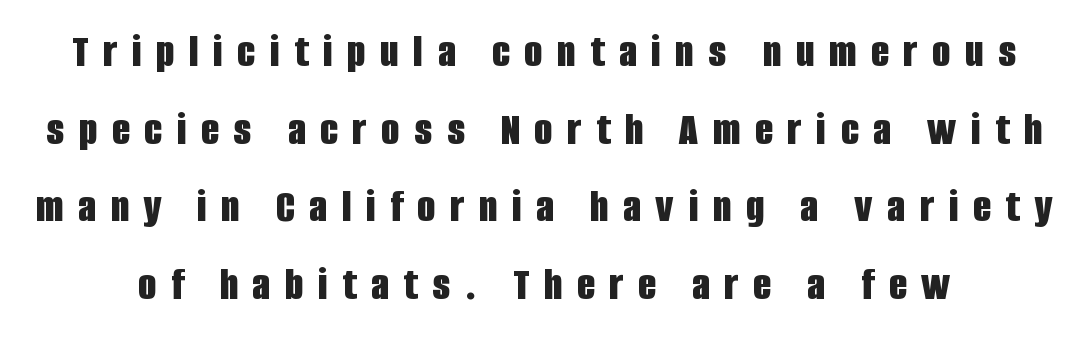
Q: Is the text bold? A: Yes.
Q: Is the text italic (slanted)? A: No, it is upright.
Q: Is the typeface a serif or a sans-serif typeface? A: Sans-serif.
Q: Is the text underlined? A: No.
Q: Is the spacing between letters normal or unusually wide? A: Unusually wide.
Q: Is the spacing between lines tight, normal or loose? A: Normal.
Q: Width (condensed, normal, or wide)? A: Condensed.
Q: Stroke contrast? A: Low.
Q: x-height? A: Large.
Q: Monospaced? A: No.
